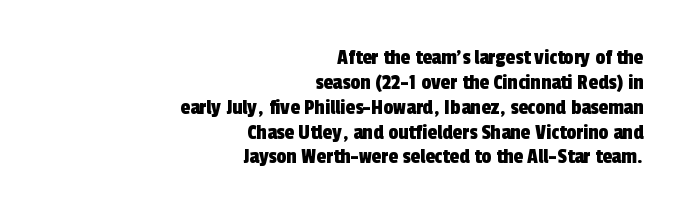
{"underline": "no", "align": "right", "line_spacing": "tight", "line_spacing_ratio": 1.13, "letter_spacing": "normal", "letter_spacing_em": 0.0, "glyph_px": 22}
